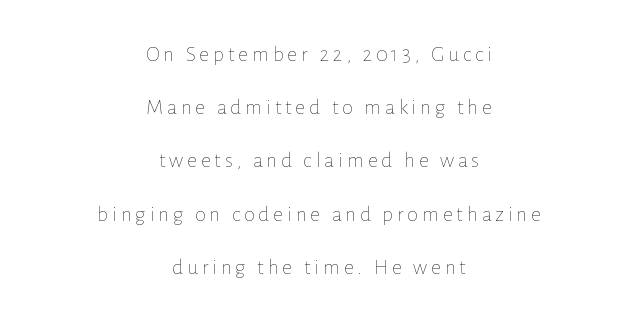
{"italic": "no", "bold": "no", "underline": "no", "align": "center", "line_spacing": "loose", "line_spacing_ratio": 2.42, "glyph_px": 22}
